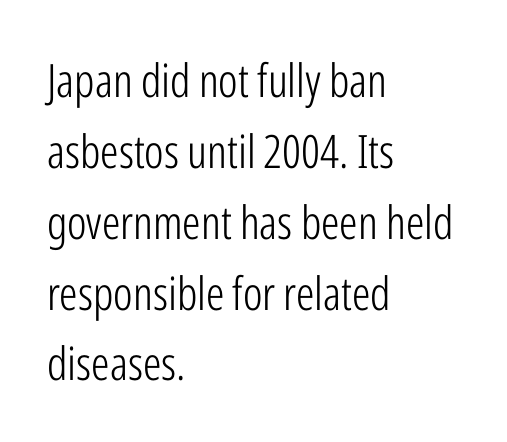
The image shows 46 px light, condensed sans-serif type, upright; set left-aligned, normal line spacing (1.54x), normal letter spacing, not underlined; low stroke contrast and a medium x-height.
